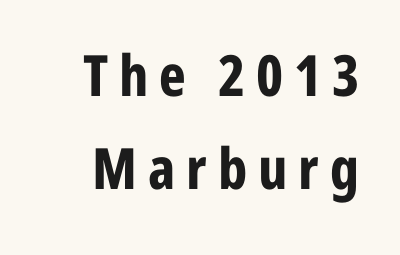
The image shows 57 px bold, condensed sans-serif type, upright; set normal line spacing (1.64x), not underlined; low stroke contrast and a medium x-height.
